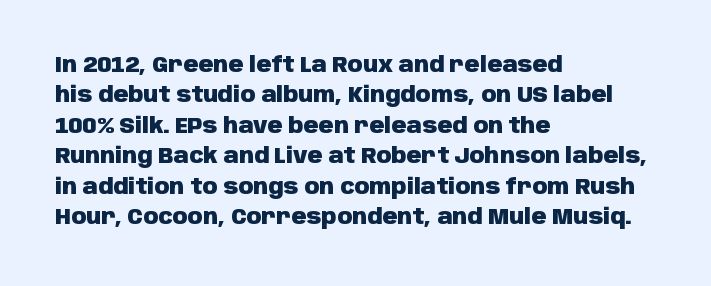
Notice how the stems are strictly vertical — no italics here. These words are printed bold, with thick strokes throughout. Leading: standard. You could call the tracking neutral — neither tight nor loose. The rendering anchors every line to the left-hand side. The words here are not underlined.
